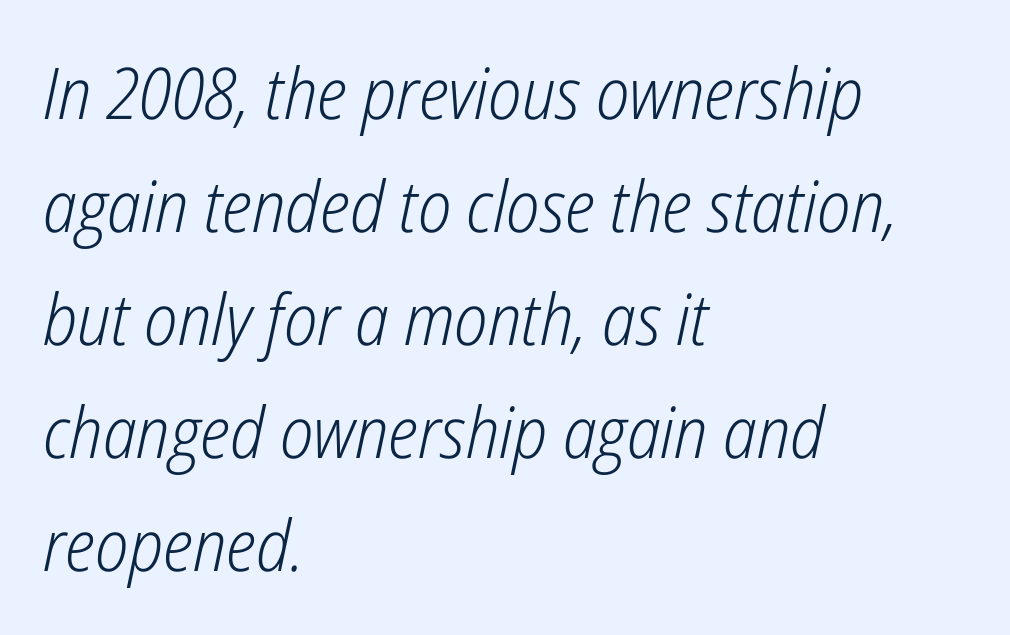
The image shows 71 px light, condensed type, italic (leaning right); set left-aligned, normal line spacing (1.59x), normal letter spacing, not underlined; low stroke contrast and a medium x-height.
